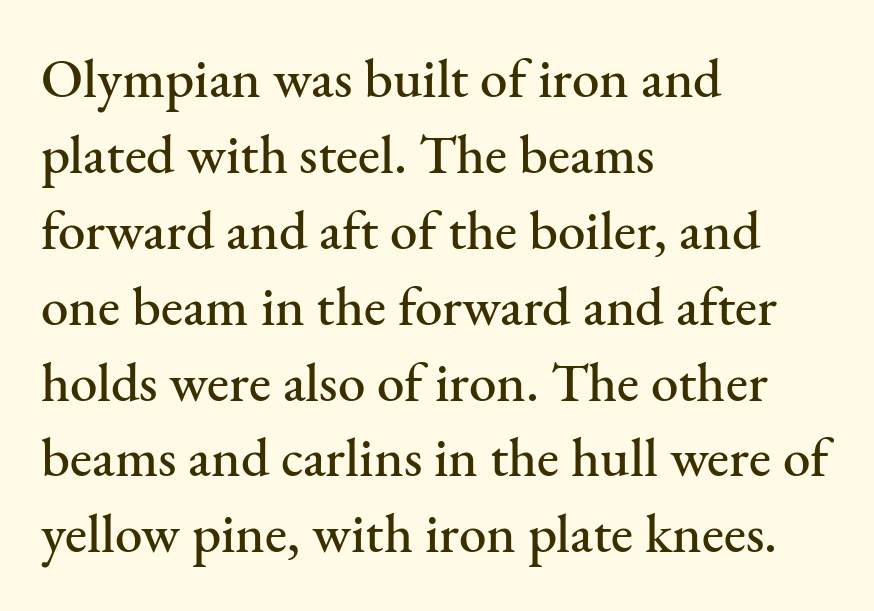
{"serif": "yes", "italic": "no", "width": "normal", "stroke_contrast": "medium", "x_height": "small", "monospaced": "no", "underline": "no", "align": "left", "line_spacing": "normal", "line_spacing_ratio": 1.38, "letter_spacing": "normal", "letter_spacing_em": 0.0, "glyph_px": 55}
